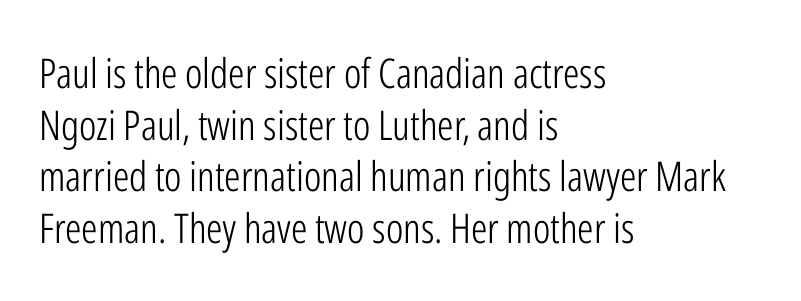
The image shows 41 px light, condensed sans-serif type, upright; set left-aligned, normal line spacing (1.26x), normal letter spacing, not underlined; low stroke contrast and a medium x-height.
